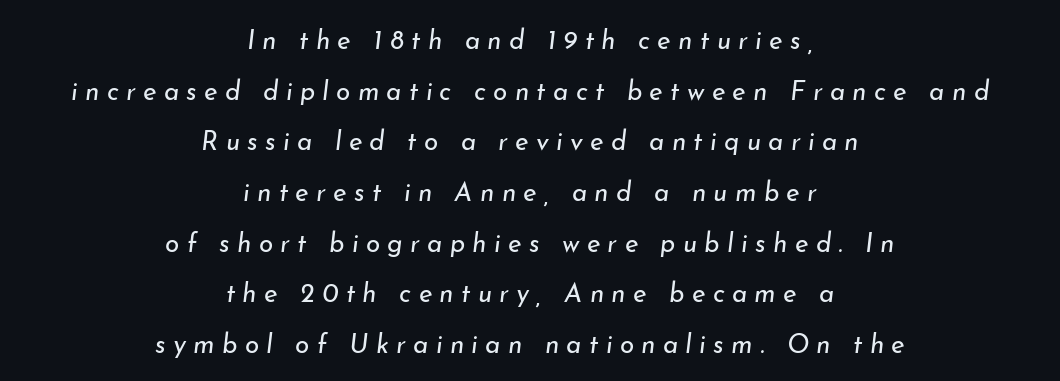
The image shows 26 px text type, italic (leaning right); set centered, loose line spacing (1.95x), unusually wide letter spacing (+0.28 em), not underlined.
